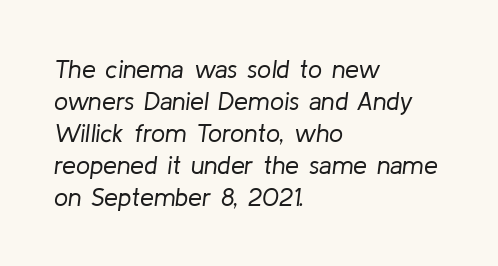
Q: Is the text bold? A: No.
Q: Is the text italic (slanted)? A: Yes, it leans right by about 8 degrees.
Q: Is the text underlined? A: No.
Q: How is the paragraph aligned? A: Left-aligned.
Q: Is the spacing between letters normal or unusually wide? A: Normal.
Q: Is the spacing between lines tight, normal or loose? A: Normal.
